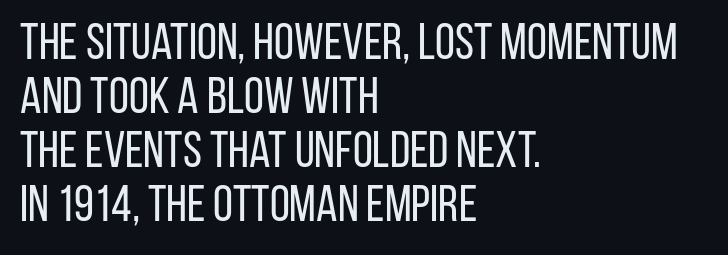
The image shows 51 px regular-weight, condensed sans-serif type, upright; set left-aligned, tight line spacing (1.06x), normal letter spacing, not underlined; low stroke contrast and a large x-height.
